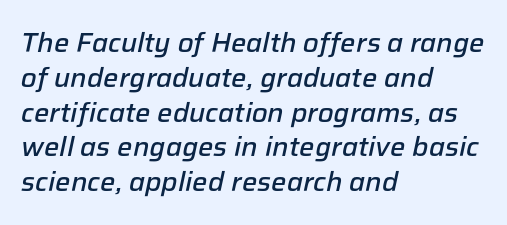
The image shows 27 px text type, italic (leaning right); set left-aligned, normal line spacing (1.29x), normal letter spacing, not underlined.
